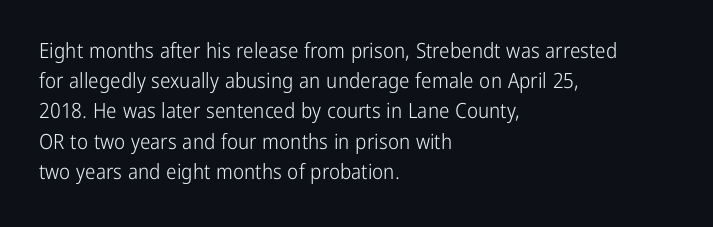
Regarding leading, the lines here are spaced in the standard way. Underline: absent. A classic flush-left, rag-right setting is used for this passage. Every character sits straight up, as roman type does.
